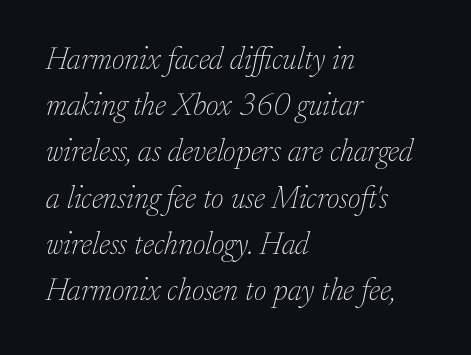
{"serif": "yes", "italic": "yes", "lean": "right", "slant_degrees": 17, "bold": "no", "weight": "thin", "width": "normal", "stroke_contrast": "low", "x_height": "small", "monospaced": "no", "underline": "no", "align": "left", "line_spacing": "normal", "line_spacing_ratio": 1.49, "letter_spacing": "normal", "letter_spacing_em": 0.0, "glyph_px": 31}
